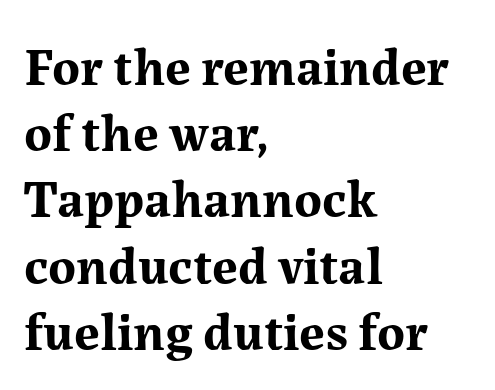
Q: Is the text bold? A: Yes.
Q: Is the text italic (slanted)? A: No, it is upright.
Q: Is the typeface a serif or a sans-serif typeface? A: Serif.
Q: Is the text underlined? A: No.
Q: How is the paragraph aligned? A: Left-aligned.
Q: Is the spacing between letters normal or unusually wide? A: Normal.
Q: Is the spacing between lines tight, normal or loose? A: Normal.
Q: Width (condensed, normal, or wide)? A: Normal.
Q: Stroke contrast? A: Medium.
Q: x-height? A: Medium.
Q: Monospaced? A: No.
